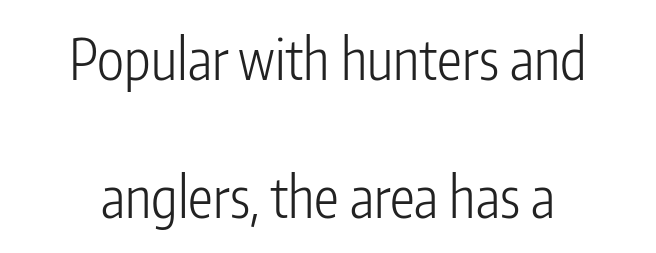
Letterform terminals end flat and unadorned throughout the passage. The gaps between neighbouring characters are ordinary and unremarkable. Underlining? Definitely not there. This sample trades compactness for vertical openness between lines. The lettering holds an erect, upright posture throughout.
